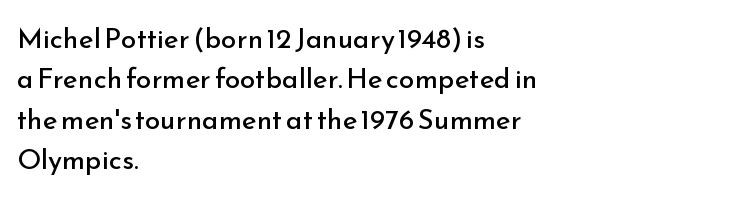
Q: Is the text bold? A: No.
Q: Is the text italic (slanted)? A: No, it is upright.
Q: Is the typeface a serif or a sans-serif typeface? A: Sans-serif.
Q: Is the text underlined? A: No.
Q: How is the paragraph aligned? A: Left-aligned.
Q: Is the spacing between letters normal or unusually wide? A: Normal.
Q: Is the spacing between lines tight, normal or loose? A: Normal.
Q: Width (condensed, normal, or wide)? A: Normal.
Q: Stroke contrast? A: Low.
Q: x-height? A: Small.
Q: Monospaced? A: No.
